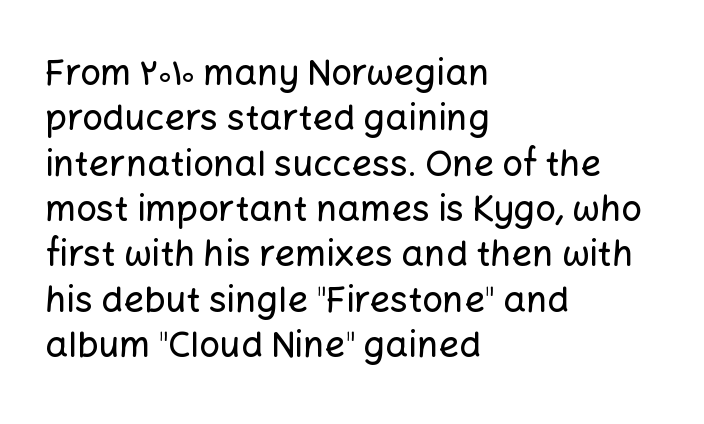
The image shows 36 px sans-serif type, upright; set left-aligned, normal line spacing (1.26x), normal letter spacing, not underlined; low stroke contrast and a medium x-height.
